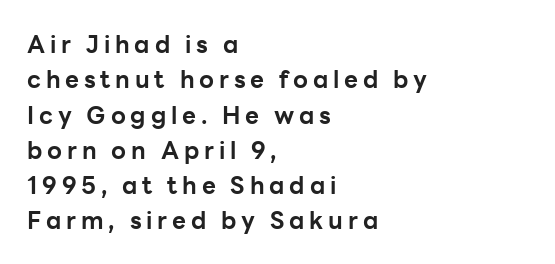
Quick note: underline off. What stands out about the letter spacing? Its width — letters are far apart. If you drew a line through each stem, it would be perfectly vertical. Look at the stroke-to-counter ratio: heavy, a bold.
